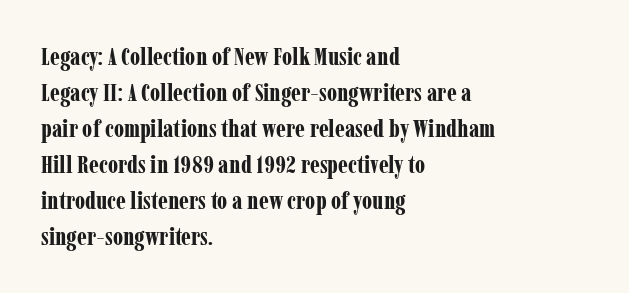
Q: Is the text bold? A: Yes.
Q: Is the text italic (slanted)? A: No, it is upright.
Q: Is the text underlined? A: No.
Q: How is the paragraph aligned? A: Left-aligned.
Q: Is the spacing between letters normal or unusually wide? A: Normal.
Q: Is the spacing between lines tight, normal or loose? A: Normal.
